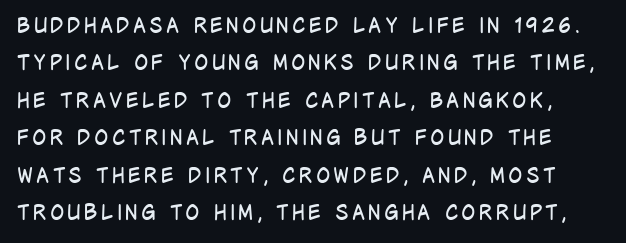
The image shows 21 px text type, upright; set line spacing 1.78x, not underlined.
